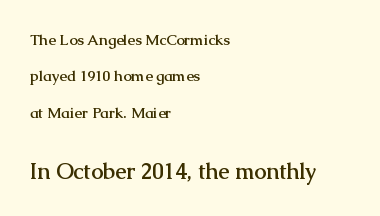
The image shows 22 px bold type, upright; set left-aligned, loose line spacing (2.43x), normal letter spacing, not underlined; the second (bottom) block is 1.47x larger.
